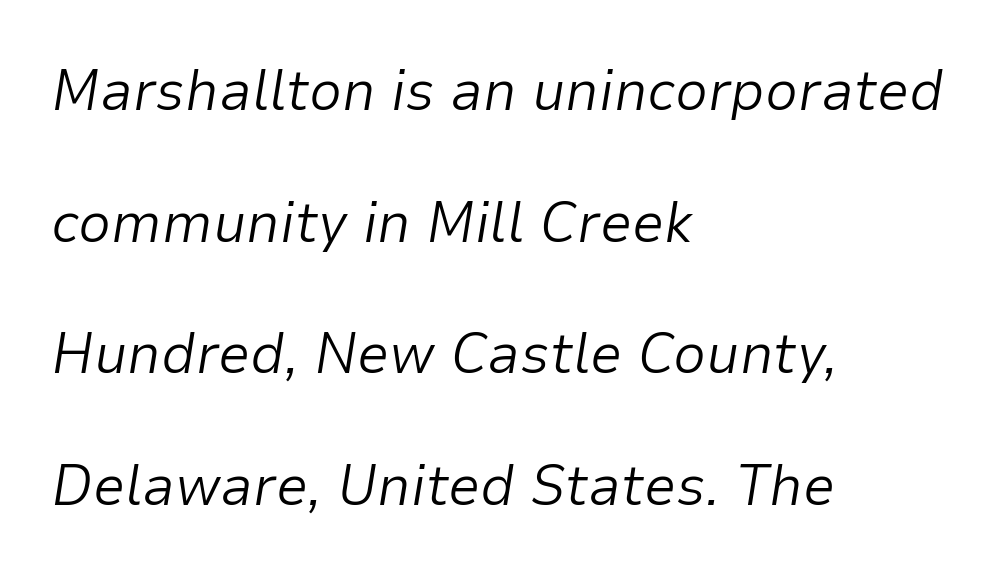
{"italic": "yes", "lean": "right", "slant_degrees": 9, "bold": "no", "weight": "light", "width": "normal", "stroke_contrast": "low", "x_height": "medium", "monospaced": "no", "underline": "no", "align": "left", "line_spacing": "loose", "line_spacing_ratio": 2.27, "letter_spacing": "normal", "letter_spacing_em": 0.0, "glyph_px": 58}
